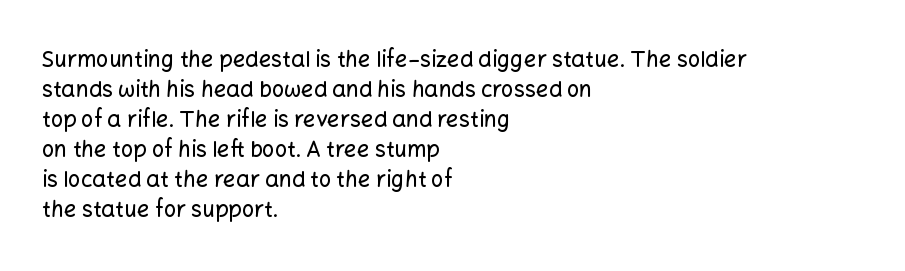
Q: Is the text italic (slanted)? A: No, it is upright.
Q: Is the text underlined? A: No.
Q: How is the paragraph aligned? A: Left-aligned.
Q: Is the spacing between letters normal or unusually wide? A: Normal.
Q: Is the spacing between lines tight, normal or loose? A: Normal.
